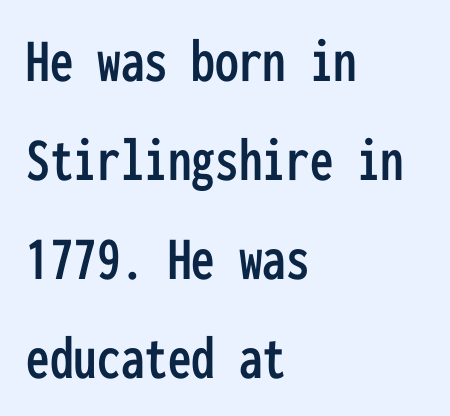
The rendering uses a moderate line-height, typical for paragraphs. What stands out about the letter spacing? Nothing — it is the standard amount. Every character sits straight up, as roman type does. Plain, unruled lines of type.
